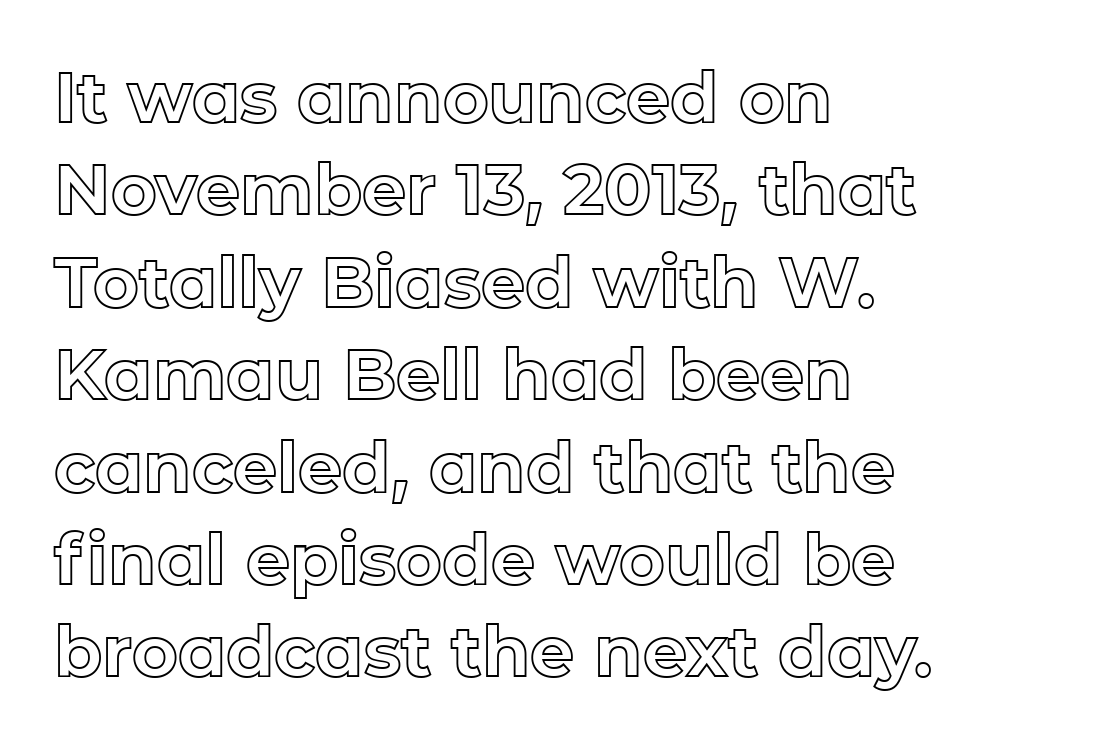
Whoever set this chose a conventional vertical rhythm. Left-aligned paragraph, ragged on the right. Honestly, the letter spacing is just normal — you wouldn't notice it. The font's upright variant was chosen for this text.
